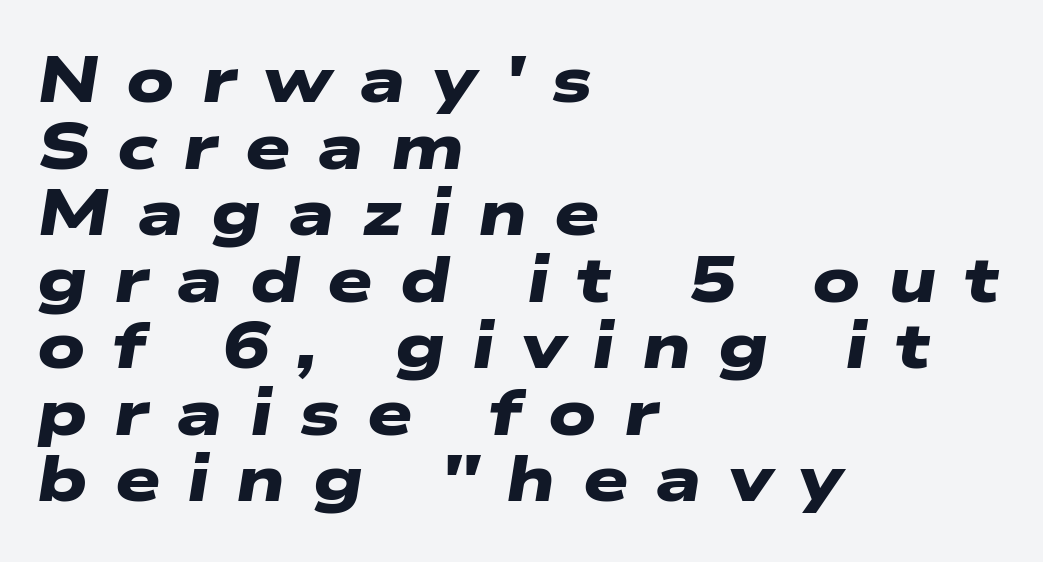
The glyphs have the mass of a bold cut. Loose tracking; the words dissolve into strings of separated letters. The typeface chosen for these lines omits serifs. Glance below the letters and you will spot only blank space. A typesetter would call this proportional, since set widths differ per character.
